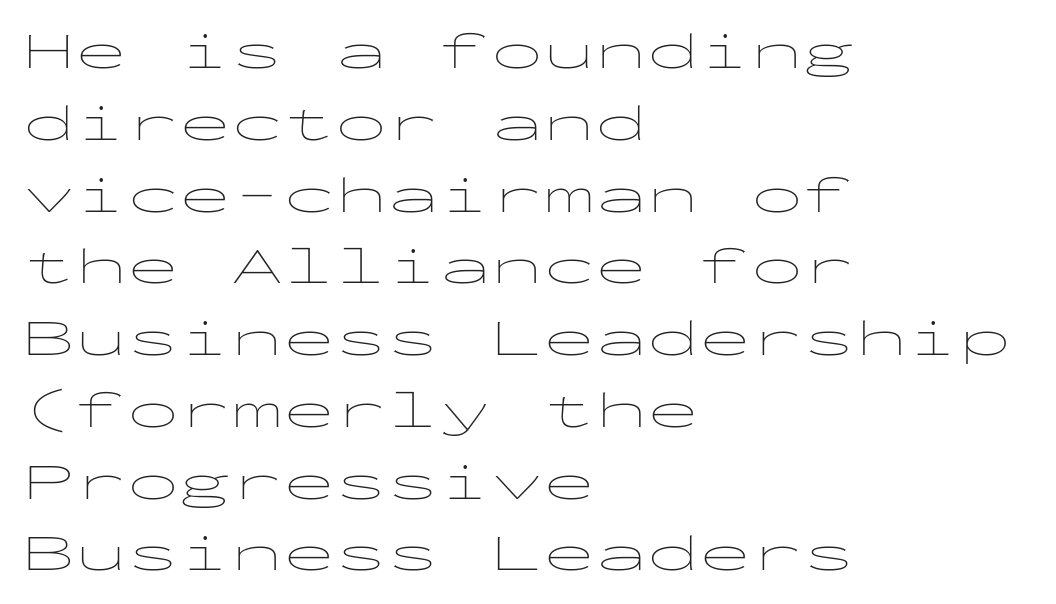
This rendering employs a face without finishing strokes, i.e., a sans-serif. The weight would be labelled regular, book, light, or lighter still. The font's upright variant was chosen for this text. Inter-character spacing is left at the font's built-in metrics.
